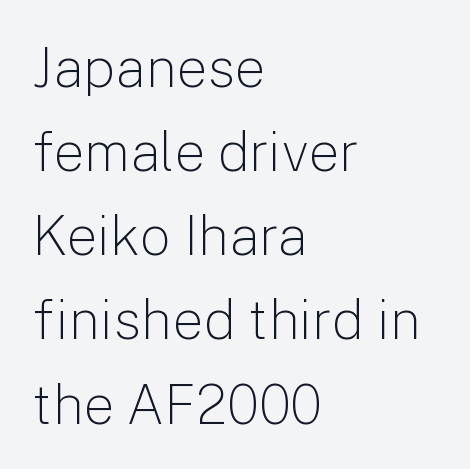
If you drew a ruler down the left edge, every line would touch it. The letters carry no serifs — their stems end cleanly without finishing strokes. Each row of text sits above clean, open space. Stems and bowls with no extra thickness — not bold. You could not count columns in this text — the font is proportionally spaced. Evenly set lines give the paragraph a standard silhouette.
